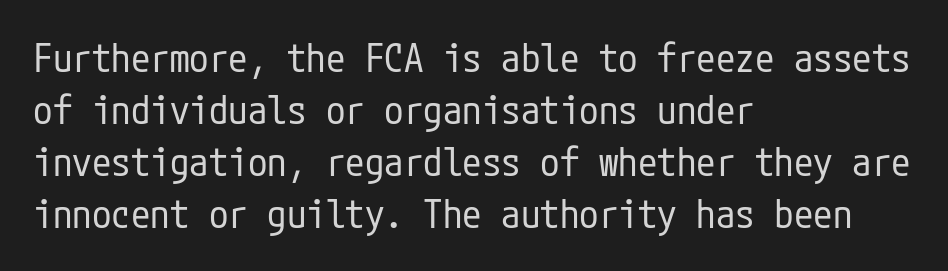
Q: Is the text bold? A: No.
Q: Is the text italic (slanted)? A: No, it is upright.
Q: Is the typeface a serif or a sans-serif typeface? A: Sans-serif.
Q: Is the text underlined? A: No.
Q: How is the paragraph aligned? A: Left-aligned.
Q: Is the spacing between letters normal or unusually wide? A: Normal.
Q: Is the spacing between lines tight, normal or loose? A: Normal.
Q: Width (condensed, normal, or wide)? A: Condensed.
Q: Stroke contrast? A: Low.
Q: x-height? A: Medium.
